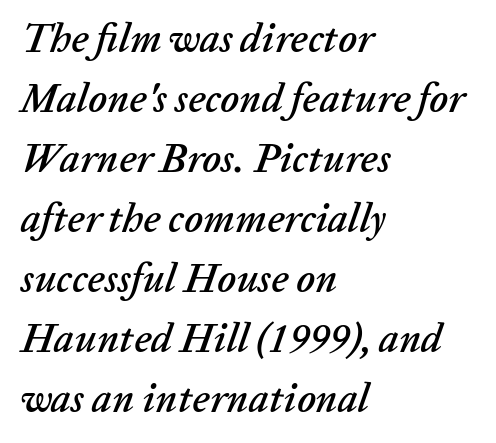
Q: Is the text italic (slanted)? A: Yes, it leans right by about 20 degrees.
Q: Is the text underlined? A: No.
Q: How is the paragraph aligned? A: Left-aligned.
Q: Is the spacing between letters normal or unusually wide? A: Normal.
Q: Is the spacing between lines tight, normal or loose? A: Normal.
Q: Width (condensed, normal, or wide)? A: Normal.
Q: Stroke contrast? A: Low.
Q: x-height? A: Medium.
Q: Monospaced? A: No.
